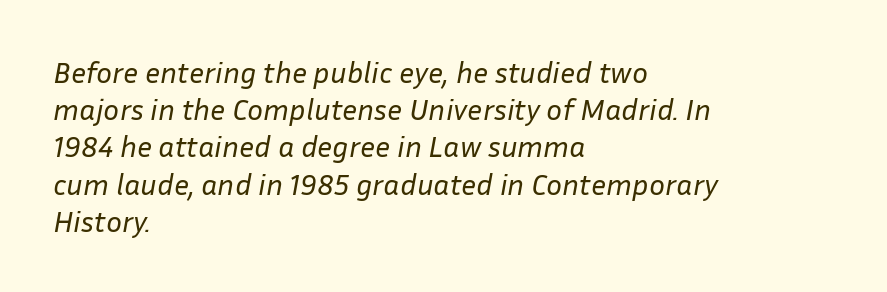
Characters follow at the spacing the type designer built in. The strokes are not fattened; the text isn't bold. Do the characters align in a grid? No, the font is proportional. Plain, unruled lines of type. The passage shown leans; its letterforms are oblique.
